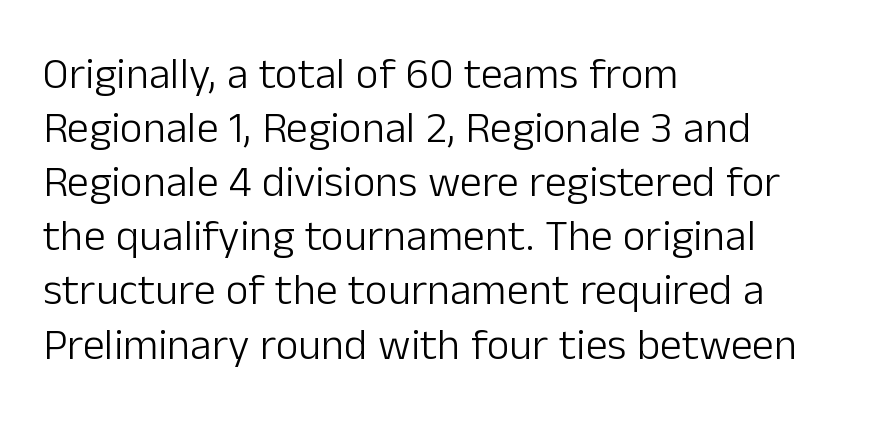
{"serif": "no", "italic": "no", "bold": "no", "weight": "light", "width": "normal", "stroke_contrast": "low", "x_height": "medium", "monospaced": "no", "underline": "no", "align": "left", "line_spacing_ratio": 1.23, "letter_spacing": "normal", "letter_spacing_em": 0.0, "glyph_px": 44}
